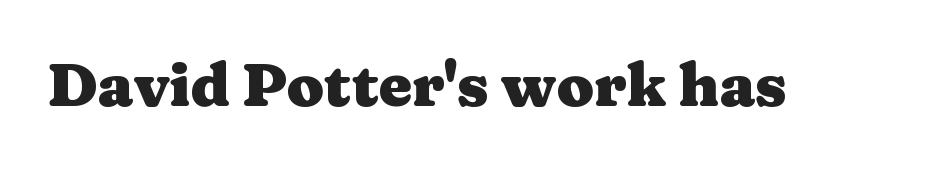
{"serif": "yes", "italic": "no", "bold": "yes", "weight": "heavy", "width": "wide", "stroke_contrast": "medium", "x_height": "medium", "monospaced": "no", "underline": "no", "letter_spacing": "normal", "letter_spacing_em": 0.0, "glyph_px": 60}
